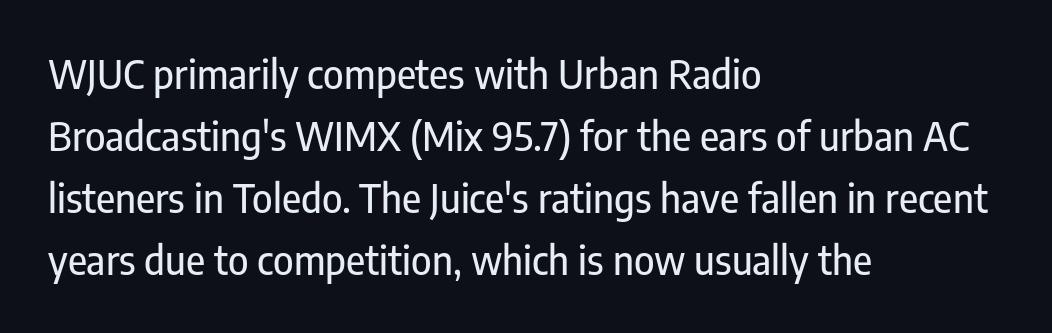
{"serif": "no", "italic": "no", "width": "condensed", "stroke_contrast": "low", "x_height": "medium", "monospaced": "no", "underline": "no", "align": "left", "line_spacing": "normal", "line_spacing_ratio": 1.59, "letter_spacing": "normal", "letter_spacing_em": 0.0, "glyph_px": 39}
